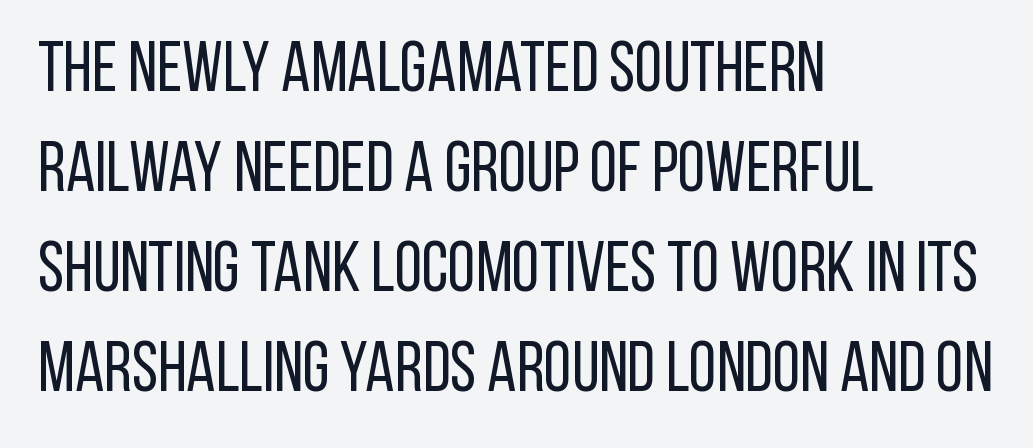
The image shows 70 px regular-weight, condensed sans-serif type, upright; set left-aligned, normal line spacing (1.43x), normal letter spacing, not underlined; low stroke contrast and a large x-height.
